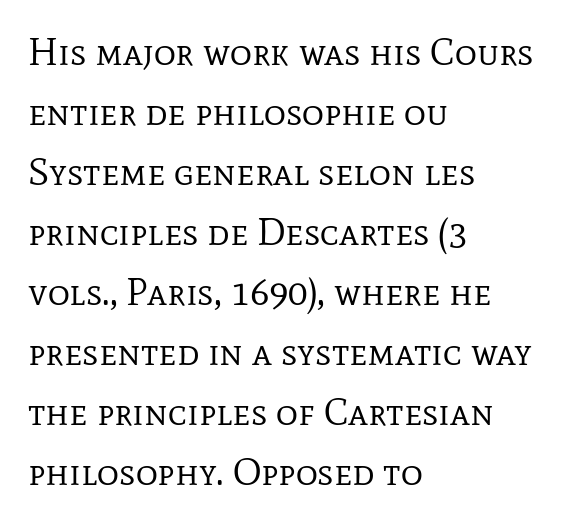
{"serif": "yes", "italic": "no", "bold": "no", "weight": "regular", "width": "normal", "stroke_contrast": "low", "x_height": "medium", "monospaced": "no", "underline": "no", "align": "left", "line_spacing": "normal", "line_spacing_ratio": 1.58, "letter_spacing": "normal", "letter_spacing_em": 0.0, "glyph_px": 38}
